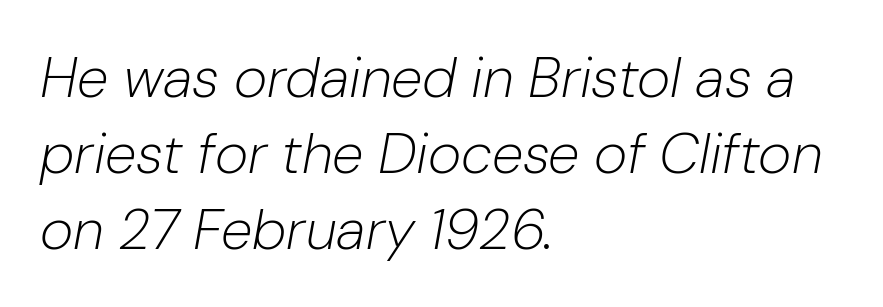
The image shows 57 px light type, italic (leaning right); set left-aligned, normal line spacing (1.33x), normal letter spacing, not underlined; low stroke contrast and a medium x-height.
